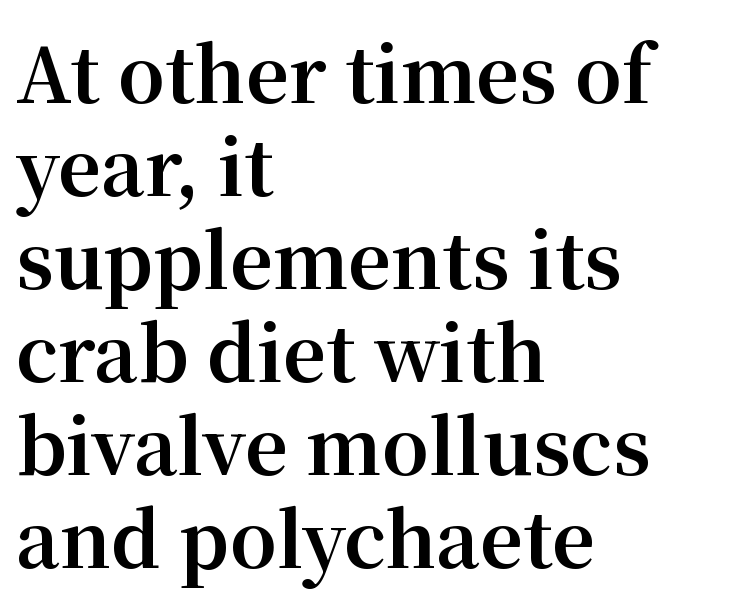
The image shows 75 px bold serif type, upright; set left-aligned, line spacing 1.24x, normal letter spacing, not underlined; medium stroke contrast and a medium x-height.
